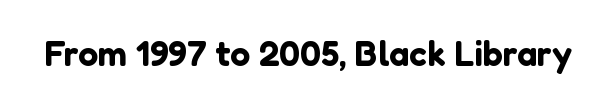
You could not count columns in this text — the font is proportionally spaced. This is roman type, the default non-slanted kind. Short note: letters normally spaced. Clear beneath every line of the passage. Font category for this specimen: sans-serif.
